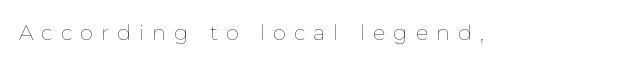
Substantial extra tracking has been applied to these lines. Italic: no, the glyphs are upright roman. Check the space under the baseline: it is left empty. Weight: regular or lighter.
